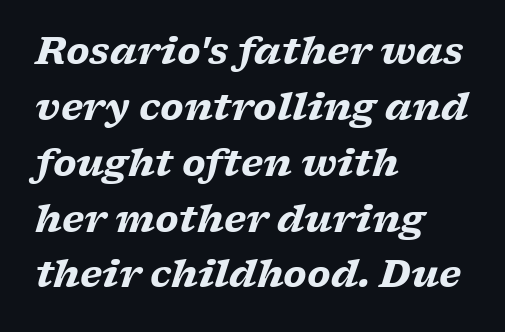
Q: Is the text bold? A: Yes.
Q: Is the text italic (slanted)? A: Yes, it leans right by about 17 degrees.
Q: Is the typeface a serif or a sans-serif typeface? A: Serif.
Q: Is the text underlined? A: No.
Q: How is the paragraph aligned? A: Left-aligned.
Q: Is the spacing between letters normal or unusually wide? A: Normal.
Q: Is the spacing between lines tight, normal or loose? A: Normal.
Q: Width (condensed, normal, or wide)? A: Wide.
Q: Stroke contrast? A: Low.
Q: x-height? A: Medium.
Q: Monospaced? A: No.
